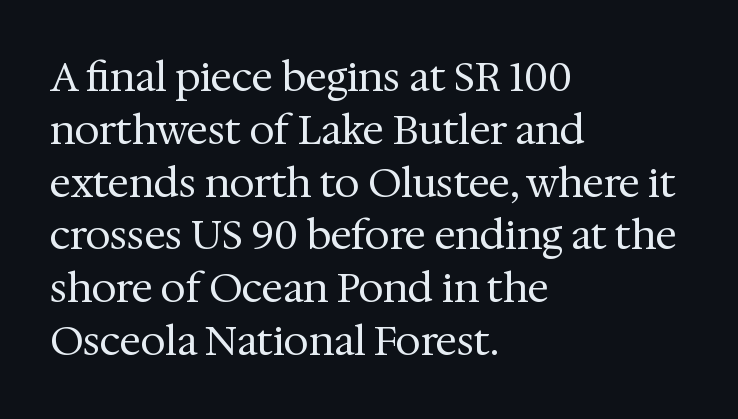
Q: Is the text bold? A: No.
Q: Is the text italic (slanted)? A: No, it is upright.
Q: Is the typeface a serif or a sans-serif typeface? A: Serif.
Q: Is the text underlined? A: No.
Q: How is the paragraph aligned? A: Left-aligned.
Q: Is the spacing between letters normal or unusually wide? A: Normal.
Q: Is the spacing between lines tight, normal or loose? A: Normal.
Q: Width (condensed, normal, or wide)? A: Normal.
Q: Stroke contrast? A: Medium.
Q: x-height? A: Medium.
Q: Monospaced? A: No.
